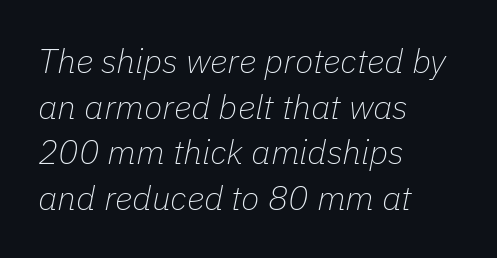
Q: Is the text bold? A: No.
Q: Is the text italic (slanted)? A: Yes, it leans right by about 11 degrees.
Q: Is the text underlined? A: No.
Q: How is the paragraph aligned? A: Left-aligned.
Q: Is the spacing between letters normal or unusually wide? A: Normal.
Q: Is the spacing between lines tight, normal or loose? A: Normal.
Q: Width (condensed, normal, or wide)? A: Normal.
Q: Stroke contrast? A: Low.
Q: x-height? A: Medium.
Q: Monospaced? A: No.
